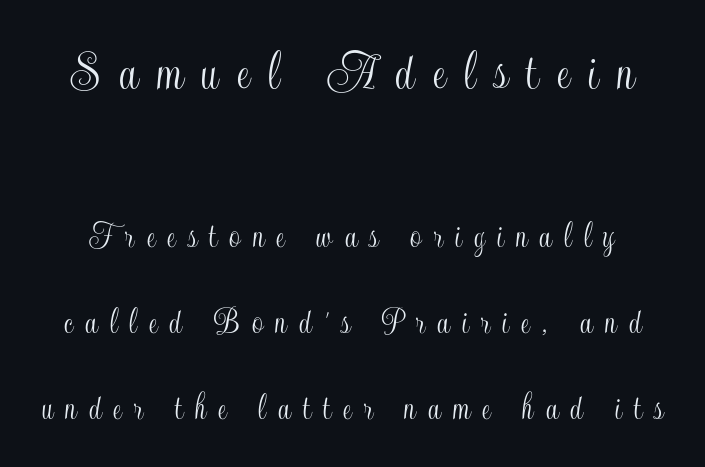
The upper block of text is set noticeably larger than the block beneath it. Each word looks stretched out because of the extra space between its letters. The rendering uses natural spacing where letterforms have individual widths.
